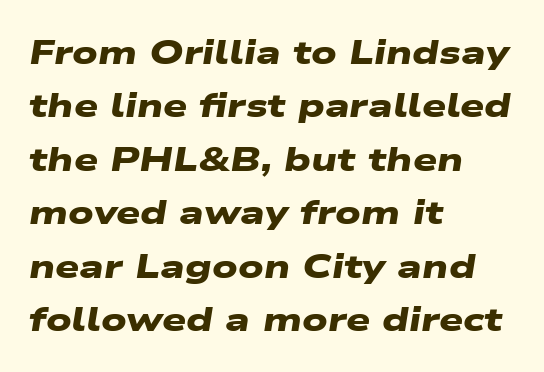
{"serif": "no", "bold": "yes", "weight": "heavy", "width": "wide", "stroke_contrast": "low", "x_height": "medium", "monospaced": "no", "underline": "no", "align": "left", "line_spacing": "normal", "line_spacing_ratio": 1.57, "letter_spacing": "normal", "letter_spacing_em": 0.0, "glyph_px": 34}
